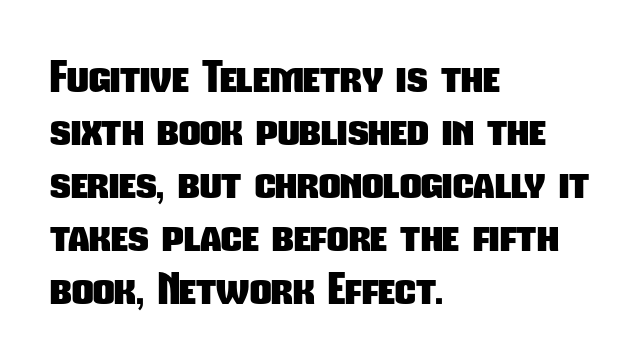
Q: Is the text bold? A: Yes.
Q: Is the typeface a serif or a sans-serif typeface? A: Sans-serif.
Q: Is the text underlined? A: No.
Q: How is the paragraph aligned? A: Left-aligned.
Q: Is the spacing between letters normal or unusually wide? A: Normal.
Q: Is the spacing between lines tight, normal or loose? A: Normal.
Q: Width (condensed, normal, or wide)? A: Condensed.
Q: Stroke contrast? A: Low.
Q: x-height? A: Medium.
Q: Monospaced? A: No.
